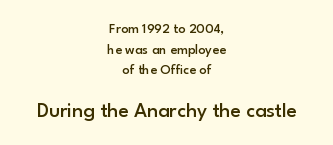
Does the weight exceed regular? Yes, but only to semibold. In terms of posture, this sample is upright. There is no visible air inserted between adjacent glyphs. The passage shown is not underscored anywhere. Students, observe: this is what conventionally led text looks like.
